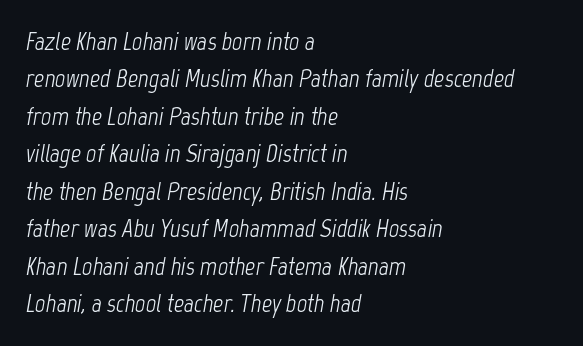
Q: Is the text bold? A: No.
Q: Is the text italic (slanted)? A: Yes, it leans right by about 12 degrees.
Q: Is the text underlined? A: No.
Q: How is the paragraph aligned? A: Left-aligned.
Q: Is the spacing between letters normal or unusually wide? A: Normal.
Q: Is the spacing between lines tight, normal or loose? A: Normal.
